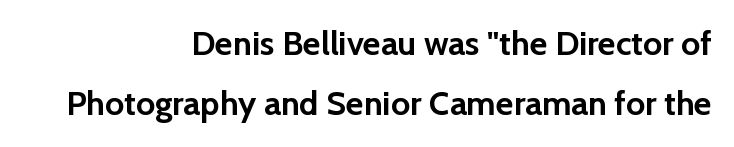
{"serif": "no", "italic": "no", "bold": "yes", "weight": "semibold", "width": "normal", "stroke_contrast": "low", "x_height": "medium", "monospaced": "no", "underline": "no", "align": "right", "line_spacing_ratio": 1.77, "letter_spacing": "normal", "letter_spacing_em": 0.0, "glyph_px": 34}
